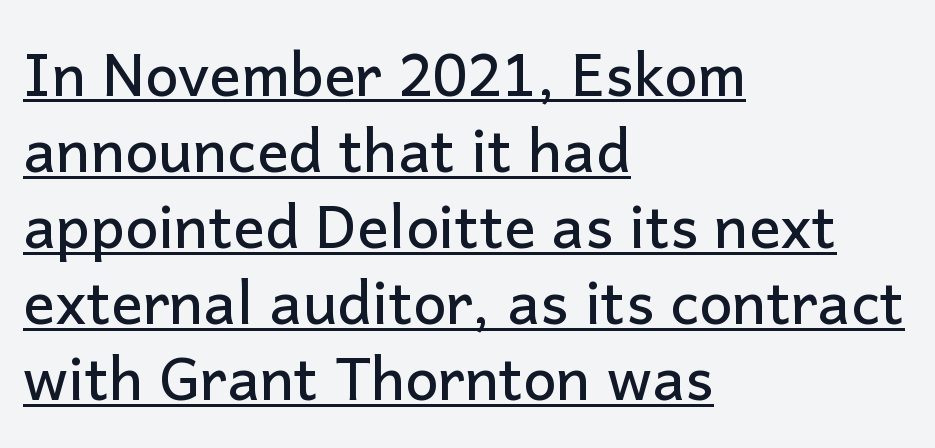
{"serif": "no", "italic": "no", "width": "normal", "stroke_contrast": "low", "x_height": "medium", "monospaced": "no", "underline": "yes", "align": "left", "line_spacing": "normal", "line_spacing_ratio": 1.29, "letter_spacing": "normal", "letter_spacing_em": 0.0, "glyph_px": 59}
